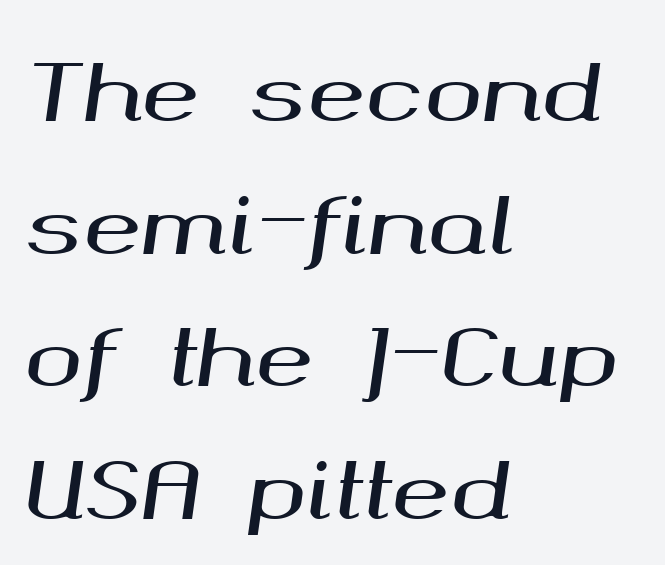
The image shows 78 px wide type, italic (leaning right); set left-aligned, normal line spacing (1.7x), normal letter spacing, not underlined; medium stroke contrast and a medium x-height.
